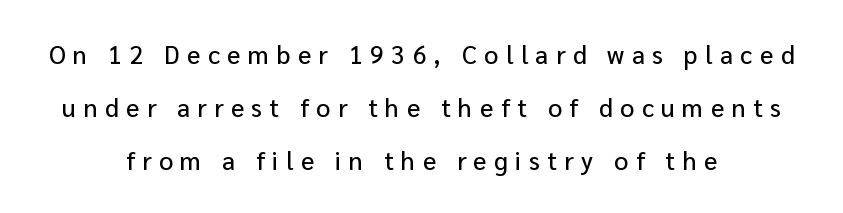
{"italic": "no", "underline": "no", "align": "center", "line_spacing": "loose", "line_spacing_ratio": 2.12, "letter_spacing": "wide", "letter_spacing_em": 0.3, "glyph_px": 25}
